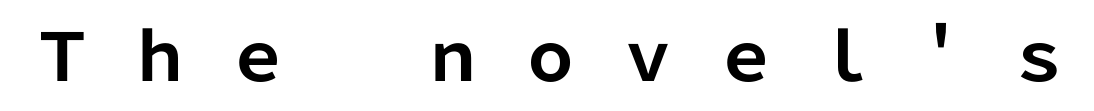
Q: Is the text bold? A: Yes.
Q: Is the text italic (slanted)? A: No, it is upright.
Q: Is the typeface a serif or a sans-serif typeface? A: Sans-serif.
Q: Is the text underlined? A: No.
Q: Is the spacing between letters normal or unusually wide? A: Unusually wide.
Q: Width (condensed, normal, or wide)? A: Normal.
Q: Stroke contrast? A: Low.
Q: x-height? A: Medium.
Q: Monospaced? A: No.
